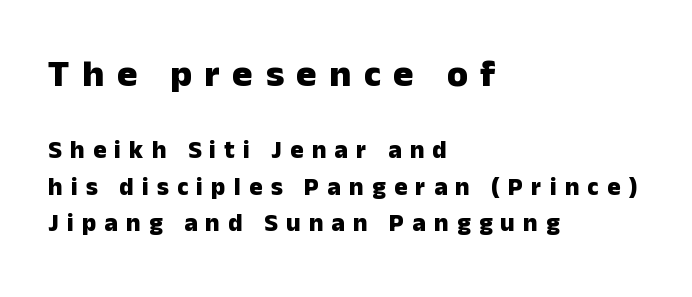
A typesetter would call this proportional, since set widths differ per character. The font's upright variant was chosen for this text. The passage shown is typeset with a sans-serif family. One glance says typical: line gaps are just what's usual. Tracking value appears strongly positive — letters spread wide.
